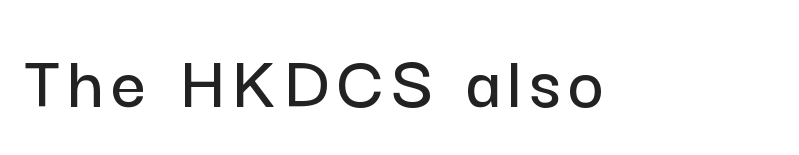
The image shows 77 px sans-serif type, upright; set not underlined; low stroke contrast and a medium x-height.
